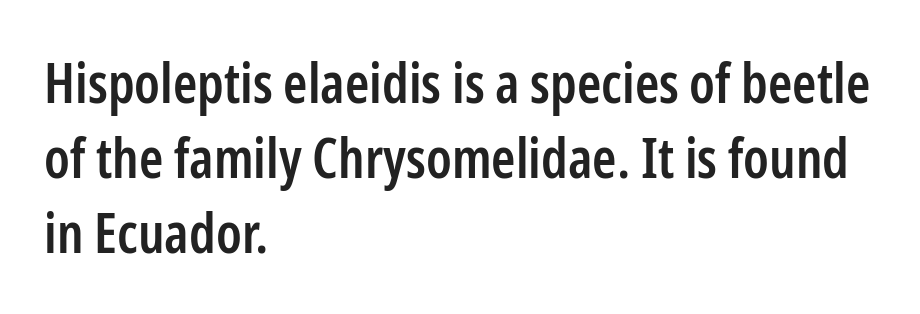
{"serif": "no", "italic": "no", "bold": "semi", "weight": "semibold", "width": "condensed", "stroke_contrast": "low", "x_height": "medium", "monospaced": "no", "underline": "no", "align": "left", "line_spacing": "normal", "line_spacing_ratio": 1.36, "letter_spacing": "normal", "letter_spacing_em": 0.0, "glyph_px": 55}
